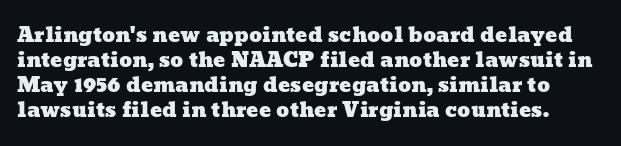
Q: Is the text underlined? A: No.
Q: Is the spacing between letters normal or unusually wide? A: Normal.
Q: Is the spacing between lines tight, normal or loose? A: Normal.
